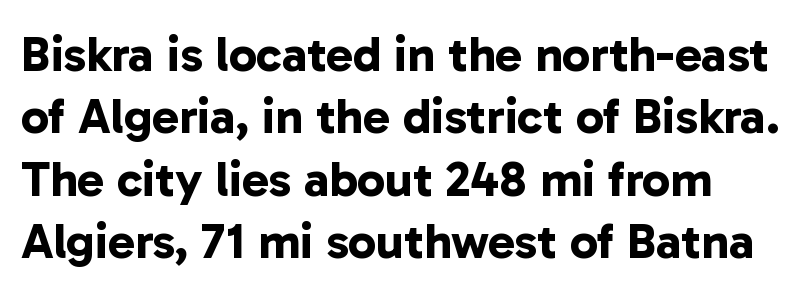
The image shows 50 px bold sans-serif type; set normal line spacing (1.25x), normal letter spacing, not underlined; low stroke contrast and a medium x-height.
